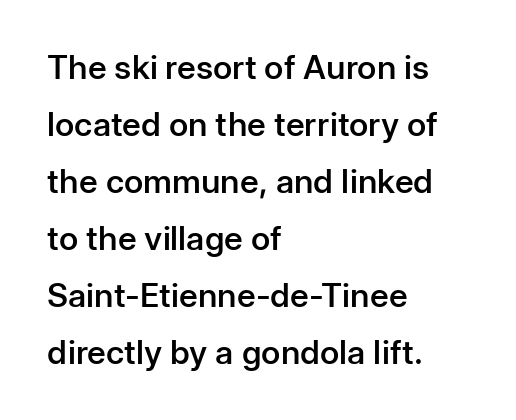
The image shows 33 px semibold sans-serif type, upright; set left-aligned, line spacing 1.73x, normal letter spacing, not underlined; low stroke contrast and a medium x-height.
